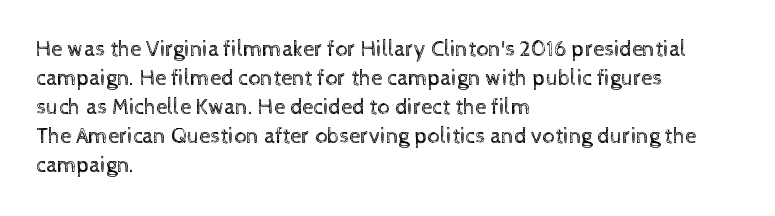
The image shows 22 px text type, upright; set left-aligned, normal line spacing (1.32x), normal letter spacing, not underlined.
